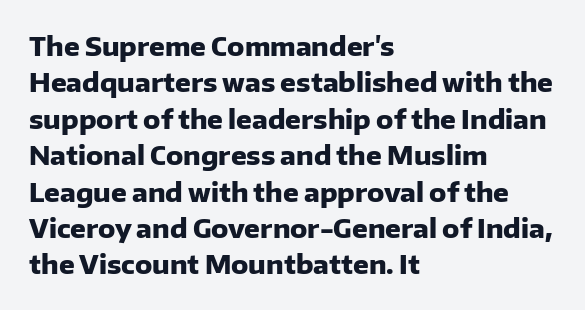
Characters remain perfectly vertical along every line. The passage is arranged the way most books set body copy — flush left. These lines sit exactly where default settings would place them. Nobody touched the tracking dial on this one. Descender tails drop into unmarked territory. Is the type bold? Yes — the strokes are clearly thick and heavy.
